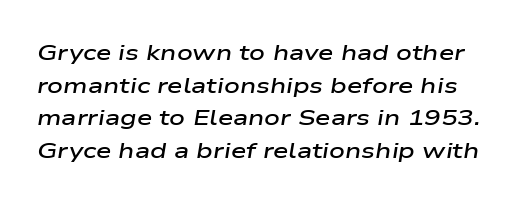
The image shows 22 px text type, italic (leaning right); set normal line spacing (1.48x), normal letter spacing, not underlined.
